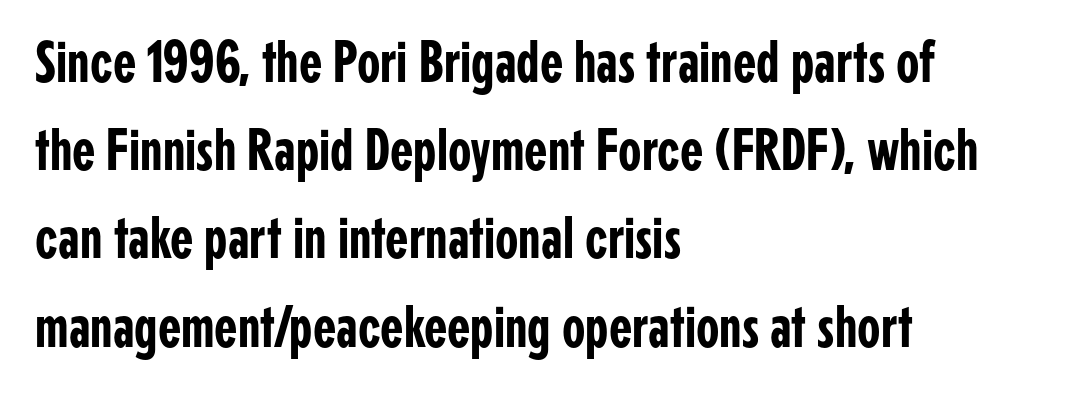
Check where the strokes stop: nothing finishes them off — pure sans. Nothing unusual about the tracking: characters are spaced as the font intends. This sample uses an upright cut, with every glyph sitting square on the baseline. Layout note: lines flush left. Character widths vary here, with narrow letters taking less room than wide ones. If you measured baseline to baseline, you'd find a middling distance.
